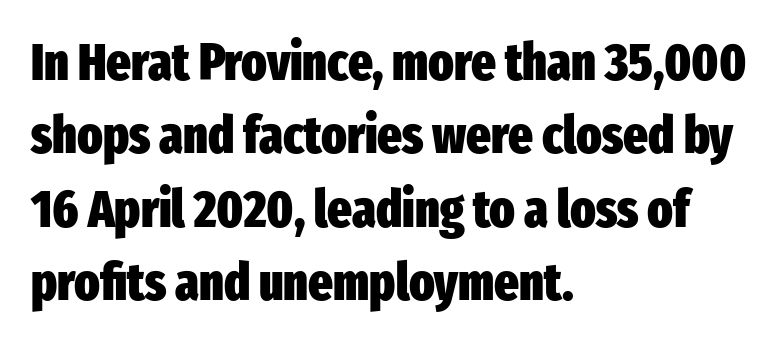
Spacing verdict: proportional, widths tailored to each character. Baseline-to-baseline distance is the conventional proportion of letter height. A clean baseline with only descenders dipping below it. Italic? Not at all — the glyphs are vertical.
